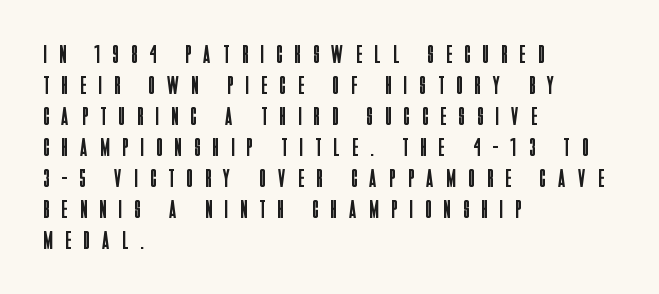
Q: Is the text bold? A: No.
Q: Is the text italic (slanted)? A: No, it is upright.
Q: Is the text underlined? A: No.
Q: How is the paragraph aligned? A: Left-aligned.
Q: Is the spacing between letters normal or unusually wide? A: Unusually wide.
